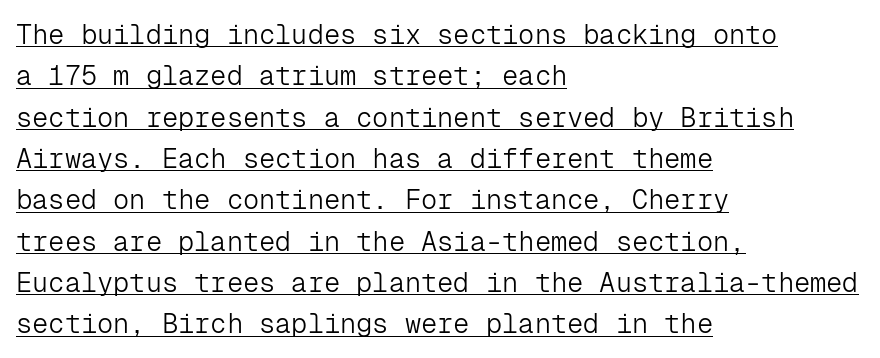
Q: Is the text bold? A: No.
Q: Is the text italic (slanted)? A: No, it is upright.
Q: Is the text underlined? A: Yes.
Q: How is the paragraph aligned? A: Left-aligned.
Q: Is the spacing between letters normal or unusually wide? A: Normal.
Q: Is the spacing between lines tight, normal or loose? A: Normal.
